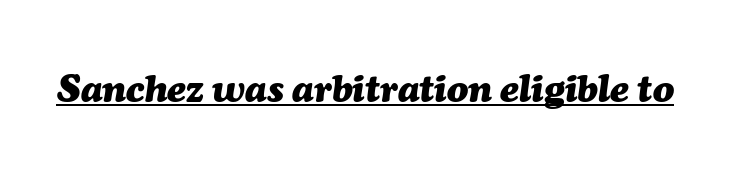
Q: Is the text bold? A: Yes.
Q: Is the text italic (slanted)? A: Yes, it leans right by about 7 degrees.
Q: Is the text underlined? A: Yes.
Q: Is the spacing between letters normal or unusually wide? A: Normal.
Q: Width (condensed, normal, or wide)? A: Normal.
Q: Stroke contrast? A: Medium.
Q: x-height? A: Medium.
Q: Monospaced? A: No.
